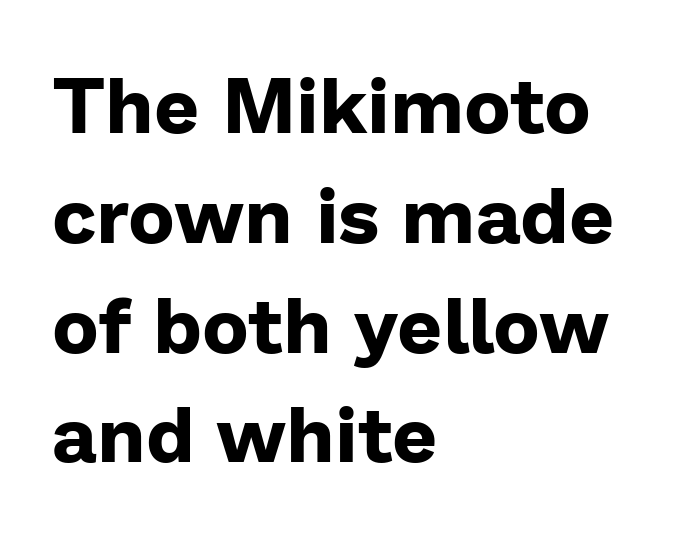
Q: Is the text bold? A: Yes.
Q: Is the text italic (slanted)? A: No, it is upright.
Q: Is the typeface a serif or a sans-serif typeface? A: Sans-serif.
Q: Is the text underlined? A: No.
Q: How is the paragraph aligned? A: Left-aligned.
Q: Is the spacing between letters normal or unusually wide? A: Normal.
Q: Is the spacing between lines tight, normal or loose? A: Normal.
Q: Width (condensed, normal, or wide)? A: Normal.
Q: Stroke contrast? A: Low.
Q: x-height? A: Medium.
Q: Monospaced? A: No.
